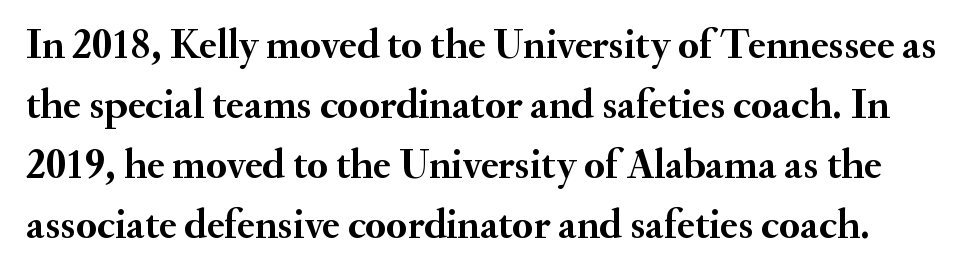
The image shows 42 px semibold serif type, upright; set normal line spacing (1.43x), normal letter spacing, not underlined; medium stroke contrast and a small x-height.
